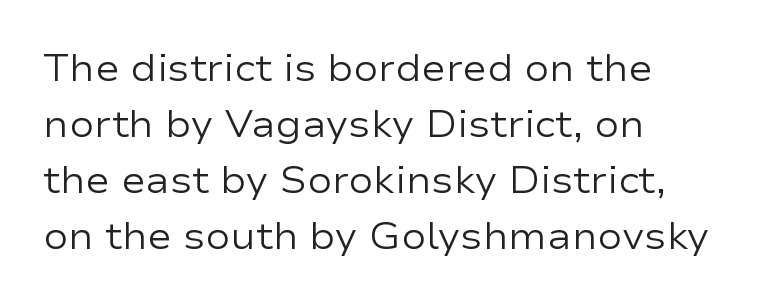
Q: Is the text bold? A: No.
Q: Is the text italic (slanted)? A: No, it is upright.
Q: Is the typeface a serif or a sans-serif typeface? A: Sans-serif.
Q: Is the text underlined? A: No.
Q: How is the paragraph aligned? A: Left-aligned.
Q: Is the spacing between letters normal or unusually wide? A: Normal.
Q: Is the spacing between lines tight, normal or loose? A: Normal.
Q: Width (condensed, normal, or wide)? A: Wide.
Q: Stroke contrast? A: Low.
Q: x-height? A: Medium.
Q: Monospaced? A: No.
